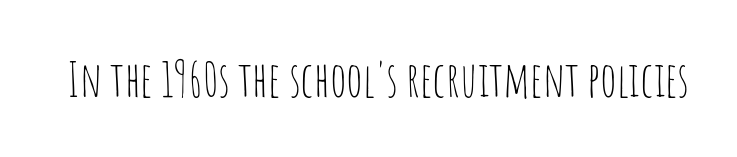
Q: Is the text bold? A: No.
Q: Is the text italic (slanted)? A: No, it is upright.
Q: Is the typeface a serif or a sans-serif typeface? A: Sans-serif.
Q: Is the text underlined? A: No.
Q: Is the spacing between letters normal or unusually wide? A: Normal.
Q: Width (condensed, normal, or wide)? A: Condensed.
Q: Stroke contrast? A: Low.
Q: x-height? A: Large.
Q: Monospaced? A: No.
